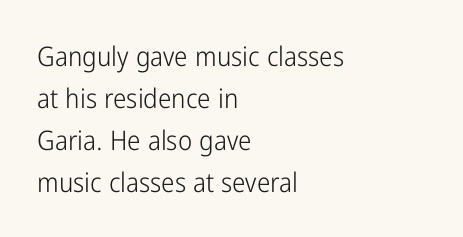
{"italic": "no", "bold": "no", "underline": "no", "align": "left", "line_spacing": "normal", "line_spacing_ratio": 1.55, "letter_spacing": "normal", "letter_spacing_em": 0.0, "glyph_px": 27}
